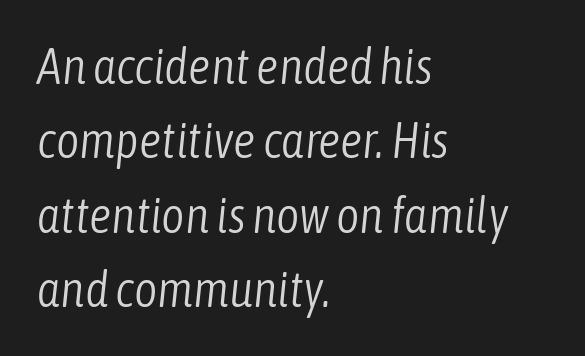
Q: Is the text bold? A: No.
Q: Is the text italic (slanted)? A: Yes, it leans right by about 6 degrees.
Q: Is the text underlined? A: No.
Q: How is the paragraph aligned? A: Left-aligned.
Q: Is the spacing between letters normal or unusually wide? A: Normal.
Q: Is the spacing between lines tight, normal or loose? A: Normal.
Q: Width (condensed, normal, or wide)? A: Condensed.
Q: Stroke contrast? A: Low.
Q: x-height? A: Medium.
Q: Monospaced? A: No.
